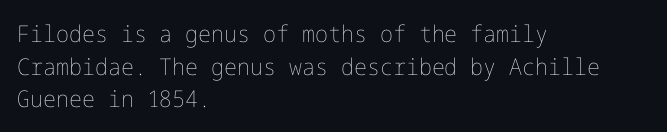
The image shows 23 px text type, upright; set left-aligned, normal line spacing (1.42x), normal letter spacing, not underlined.
